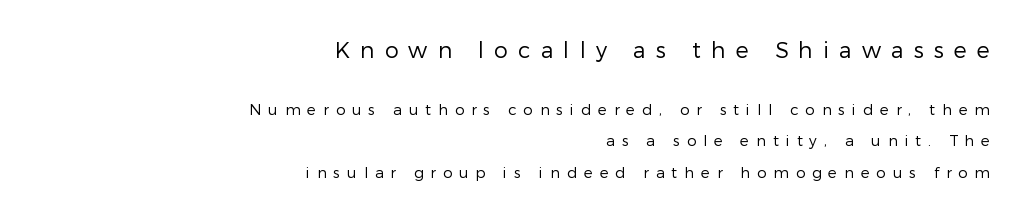
Quick note: not italic, upright. Loose tracking; the words dissolve into strings of separated letters. Does the bottom block carry the larger type? No, the top block does. The font sits on the lighter half of the weight spectrum, regular included.
